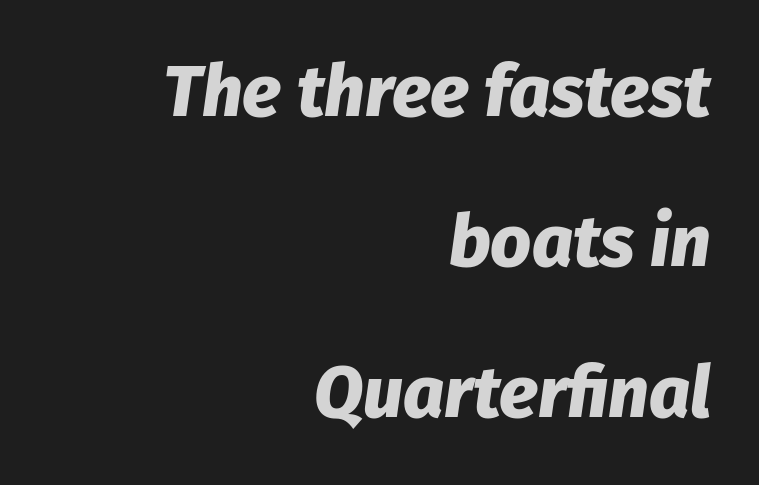
Default kerning and tracking; the words read as compact shapes. Do the characters align in a grid? No, the font is proportional. The designer dialed line spacing up above the default. Quick note: italic. Leftover space on each line is placed entirely before the opening word.
